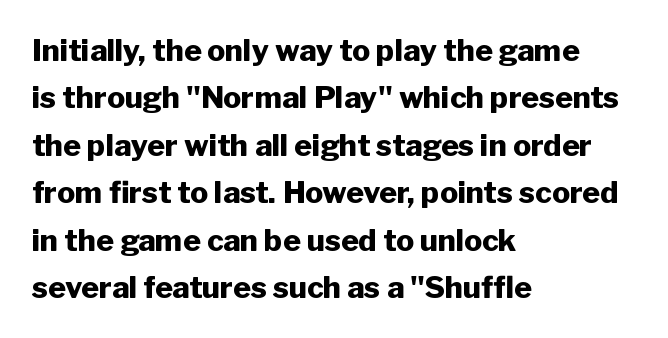
The rendering shows plain stroke endings on the letterforms — a sans-serif design. These lines keep a tight, regular rhythm from letter to letter. Each letter keeps its own natural width here, so spacing adapts to shape. What weight is shown? A full bold with thick strokes. Upright lettering throughout. Descenders hang freely into open space.
